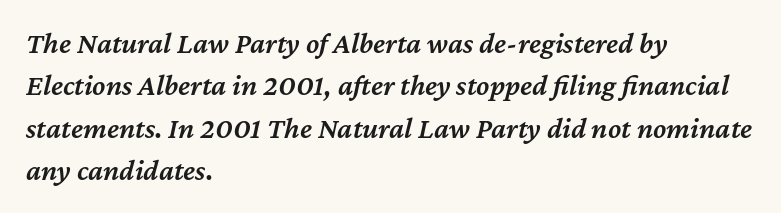
The image shows 30 px semibold type, italic (leaning right); set left-aligned, normal line spacing (1.41x), normal letter spacing, not underlined; medium stroke contrast and a medium x-height.
